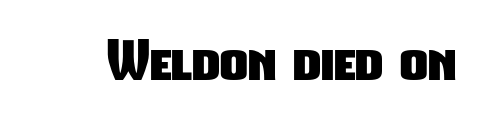
{"serif": "no", "bold": "yes", "weight": "heavy", "width": "condensed", "stroke_contrast": "low", "x_height": "medium", "monospaced": "no", "underline": "no", "letter_spacing": "normal", "letter_spacing_em": 0.0, "glyph_px": 54}
